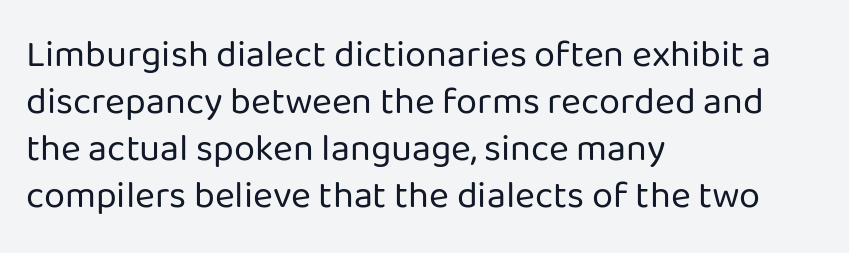
{"serif": "no", "italic": "no", "bold": "no", "weight": "regular", "width": "normal", "stroke_contrast": "low", "x_height": "medium", "monospaced": "no", "underline": "no", "align": "left", "line_spacing_ratio": 1.24, "letter_spacing": "normal", "letter_spacing_em": 0.0, "glyph_px": 38}
